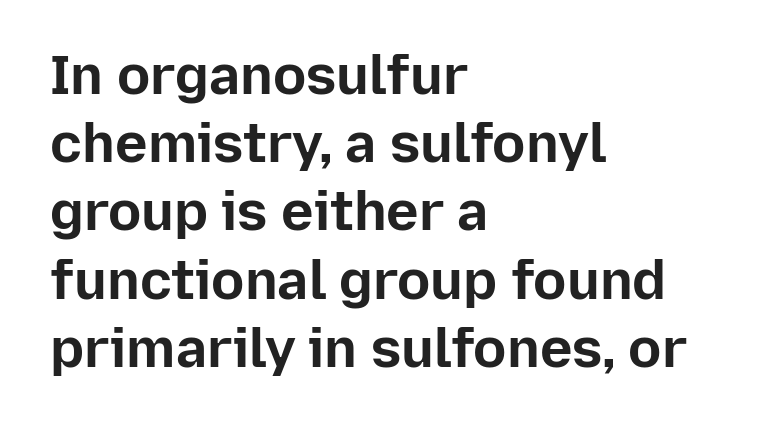
{"serif": "no", "italic": "no", "bold": "yes", "weight": "bold", "width": "normal", "stroke_contrast": "low", "x_height": "medium", "monospaced": "no", "underline": "no", "align": "left", "line_spacing_ratio": 1.24, "letter_spacing": "normal", "letter_spacing_em": 0.0, "glyph_px": 55}
